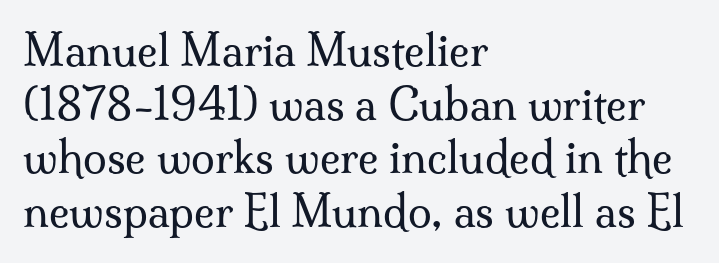
Q: Is the text bold? A: No.
Q: Is the text italic (slanted)? A: No, it is upright.
Q: Is the typeface a serif or a sans-serif typeface? A: Serif.
Q: Is the text underlined? A: No.
Q: How is the paragraph aligned? A: Left-aligned.
Q: Is the spacing between letters normal or unusually wide? A: Normal.
Q: Is the spacing between lines tight, normal or loose? A: Normal.
Q: Width (condensed, normal, or wide)? A: Normal.
Q: Stroke contrast? A: Medium.
Q: x-height? A: Small.
Q: Monospaced? A: No.
